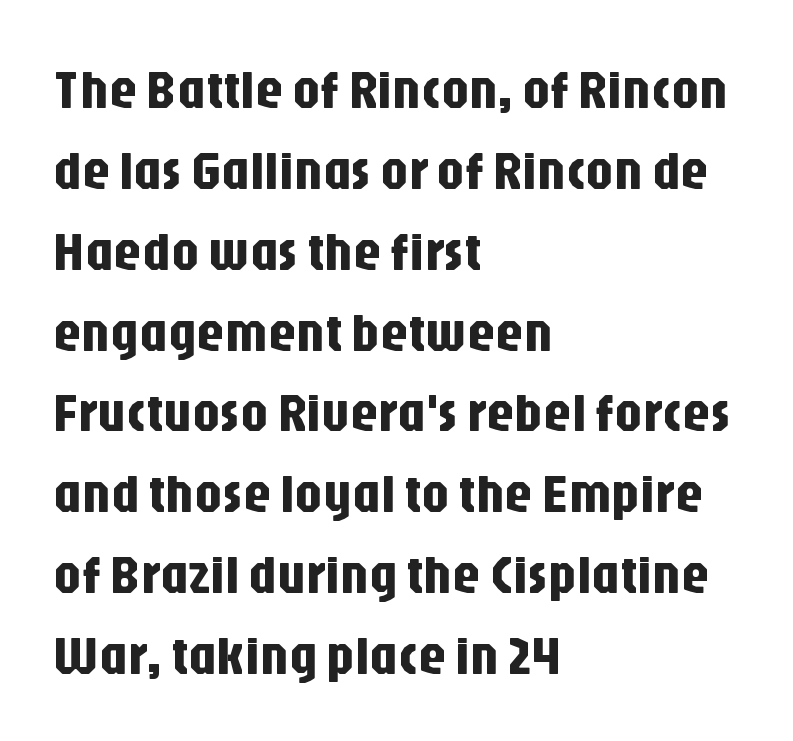
The space beneath each line is pristine and unruled. Looks like regular typesetting: each glyph gets only the width it needs. Regarding serifs, this sample does without them. The line texture is even and compact thanks to regular tracking.
